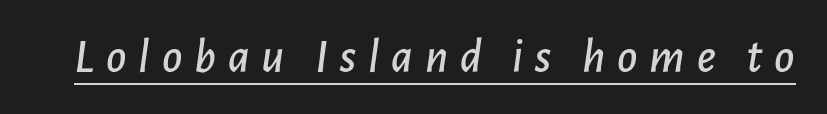
Q: Is the text italic (slanted)? A: Yes, it leans right by about 7 degrees.
Q: Is the text underlined? A: Yes.
Q: Is the spacing between letters normal or unusually wide? A: Unusually wide.
Q: Width (condensed, normal, or wide)? A: Normal.
Q: Stroke contrast? A: Low.
Q: x-height? A: Medium.
Q: Monospaced? A: No.
